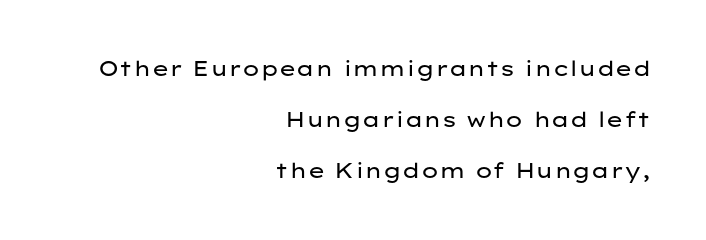
{"italic": "no", "bold": "no", "underline": "no", "align": "right", "line_spacing": "loose", "line_spacing_ratio": 2.44, "letter_spacing": "normal", "letter_spacing_em": 0.0, "glyph_px": 21}
